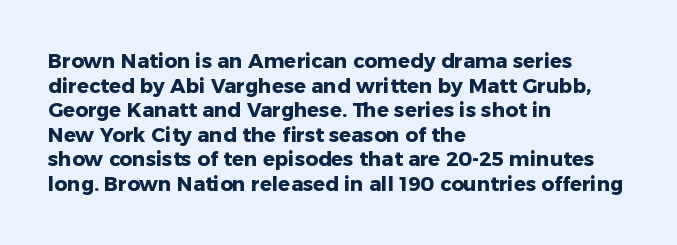
{"italic": "no", "bold": "yes", "underline": "no", "align": "left", "line_spacing_ratio": 1.23, "letter_spacing": "normal", "letter_spacing_em": 0.0, "glyph_px": 20}
